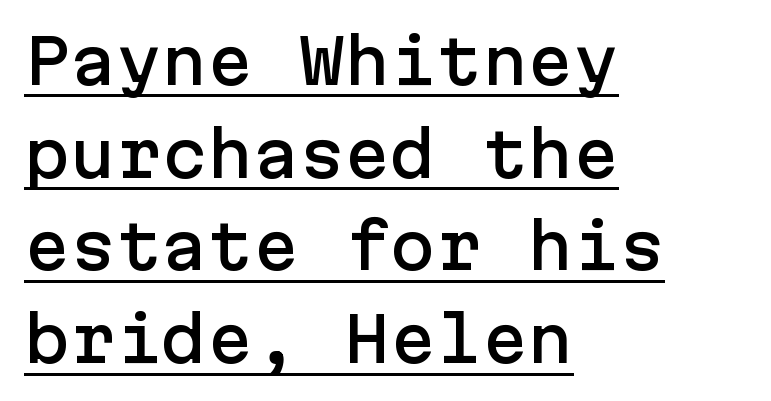
The image shows 61 px sans-serif type, upright; set left-aligned, normal line spacing (1.52x), normal letter spacing, underlined; low stroke contrast and a medium x-height.
